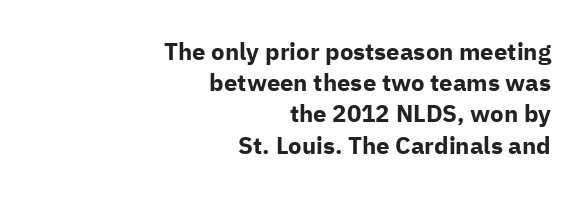
The image shows 24 px bold type, upright; set right-aligned, normal line spacing (1.3x), normal letter spacing, not underlined.
